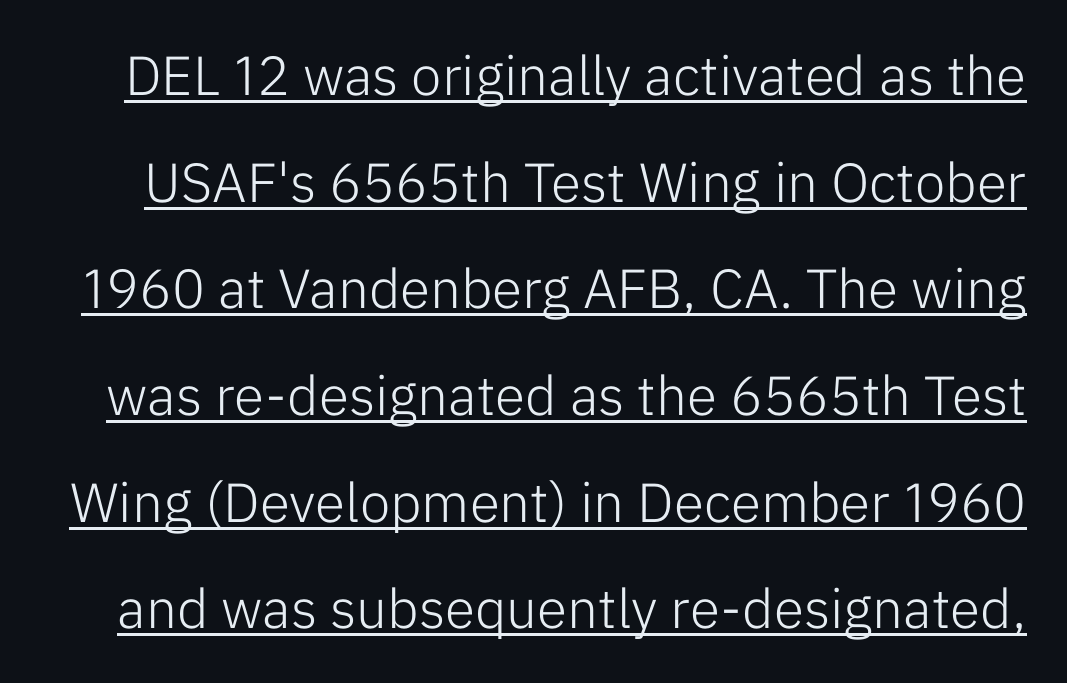
Line spacing here is loose. Each letter's strokes conclude bluntly, with no projecting serifs. Stems here are at most as thick as an everyday book face. Emphasis is given by a line drawn under the lettering.
